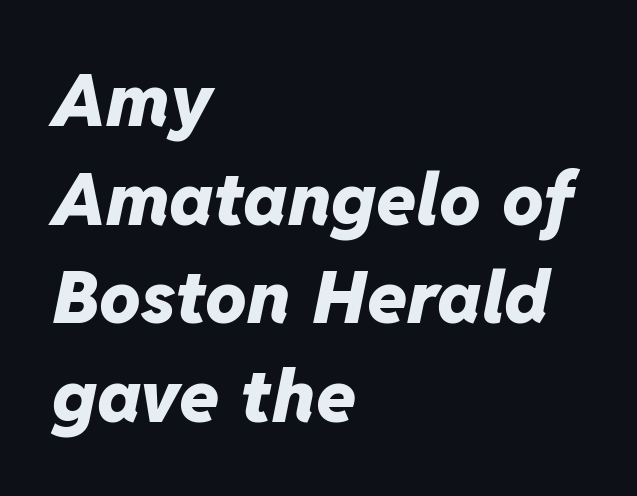
{"italic": "yes", "lean": "right", "slant_degrees": 11, "bold": "yes", "weight": "heavy", "width": "normal", "stroke_contrast": "low", "x_height": "medium", "monospaced": "no", "underline": "no", "align": "left", "line_spacing": "normal", "line_spacing_ratio": 1.35, "letter_spacing": "normal", "letter_spacing_em": 0.0, "glyph_px": 73}
